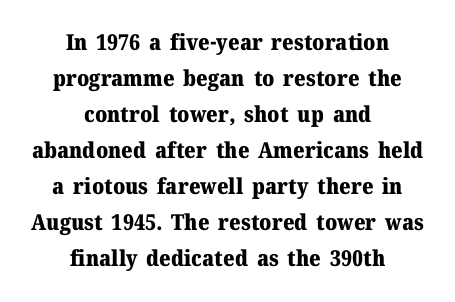
The whitespace from short lines is split evenly between both sides. The space beneath each line is pristine and unruled. Interline gaps are of average width in this sample. The font's upright variant was chosen for this text. Each word holds together tightly as a unit, with standard inter-letter gaps.
